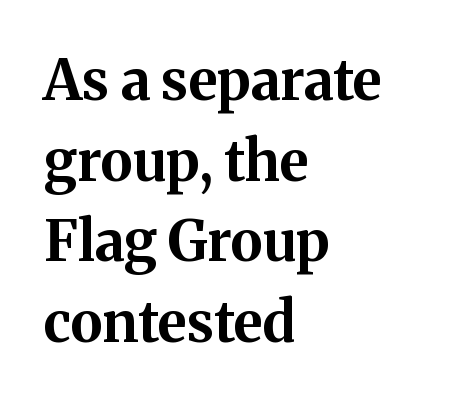
{"serif": "yes", "italic": "no", "bold": "yes", "weight": "bold", "width": "normal", "stroke_contrast": "medium", "x_height": "medium", "monospaced": "no", "underline": "no", "align": "left", "line_spacing": "normal", "line_spacing_ratio": 1.44, "letter_spacing": "normal", "letter_spacing_em": 0.0, "glyph_px": 56}
